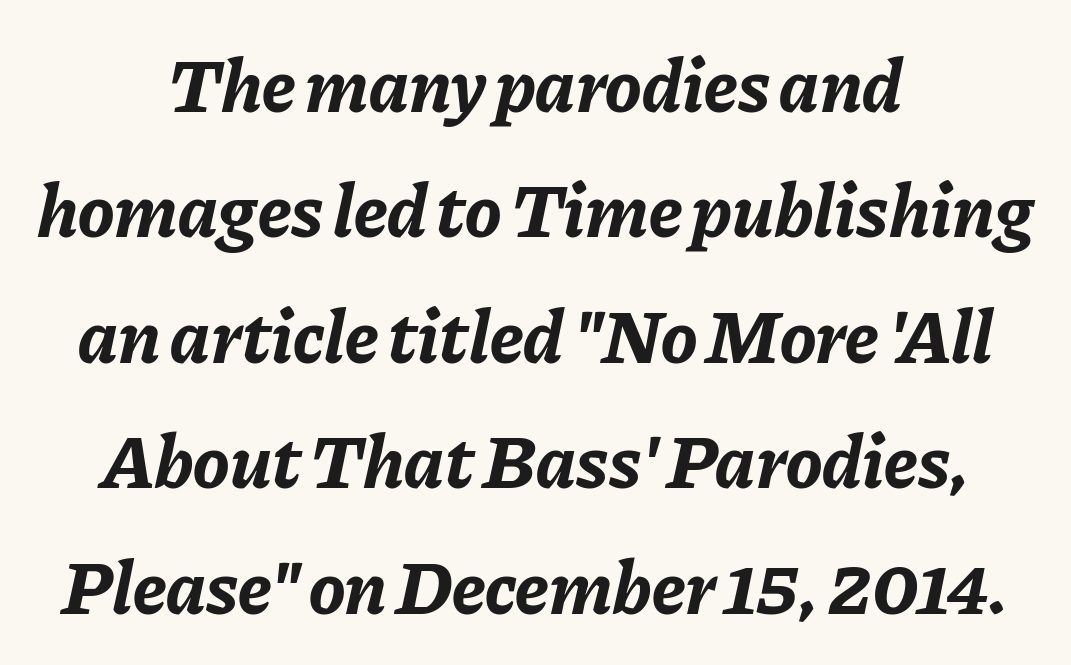
Glyph-to-glyph distance matches everyday printed text. Honestly, the row spacing looks completely unremarkable. In CSS terms this would be text-align: center. The text carries the slant typical of an italic or oblique font. The sample has been set heavy, in full bold. Note the varied advance widths — an 'i' is clearly narrower than an 'm'.
